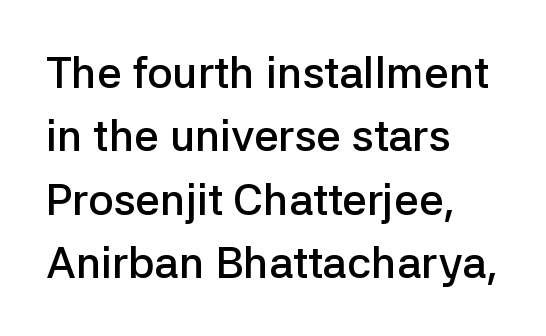
This sample has the flowing, uneven cadence of proportional lettering. Emphasis by weight is partial: semibold. The glyphs are unaccompanied by any horizontal stroke below them. Posture: vertical.
